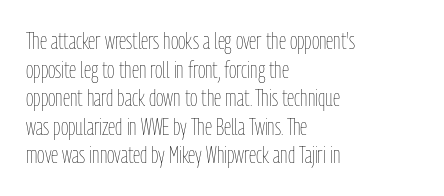
{"italic": "no", "bold": "no", "underline": "no", "align": "left", "line_spacing_ratio": 1.24, "letter_spacing": "normal", "letter_spacing_em": 0.0, "glyph_px": 23}
